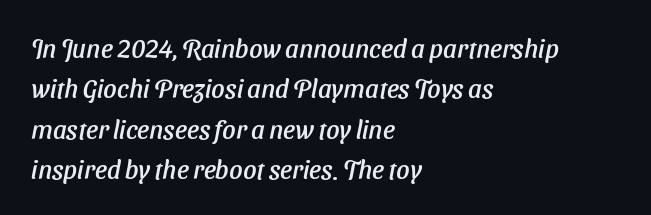
How would I describe the line gaps? Plain and ordinary. Caption: multi-line text, flush left, ragged right. The words here are not underlined. Tracking here is standard; glyphs follow each other at the usual distance.
